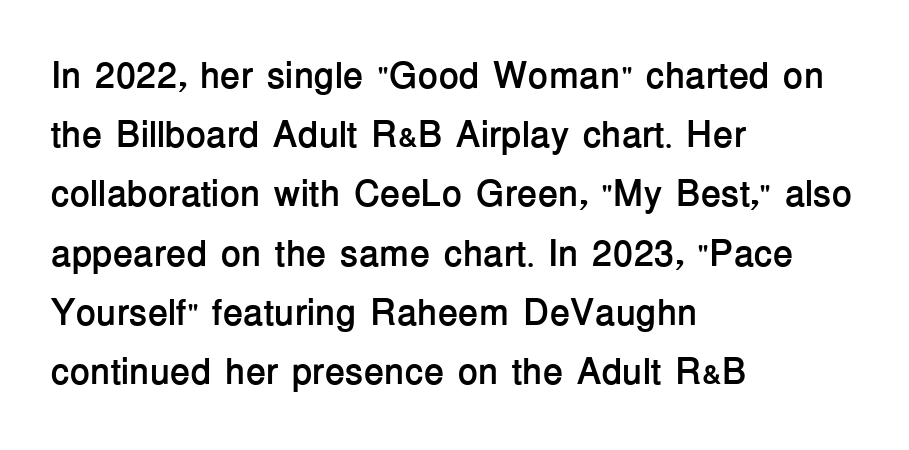
Q: Is the text bold? A: Yes.
Q: Is the text italic (slanted)? A: No, it is upright.
Q: Is the typeface a serif or a sans-serif typeface? A: Sans-serif.
Q: Is the text underlined? A: No.
Q: How is the paragraph aligned? A: Left-aligned.
Q: Is the spacing between letters normal or unusually wide? A: Normal.
Q: Is the spacing between lines tight, normal or loose? A: Normal.
Q: Width (condensed, normal, or wide)? A: Normal.
Q: Stroke contrast? A: Low.
Q: x-height? A: Medium.
Q: Monospaced? A: No.
